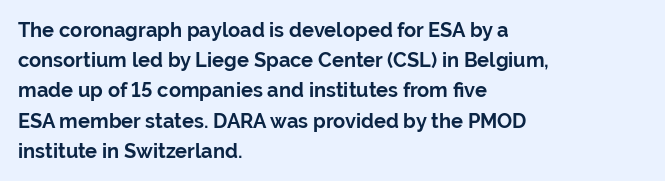
Q: Is the text bold? A: Yes.
Q: Is the text italic (slanted)? A: No, it is upright.
Q: Is the text underlined? A: No.
Q: How is the paragraph aligned? A: Left-aligned.
Q: Is the spacing between letters normal or unusually wide? A: Normal.
Q: Is the spacing between lines tight, normal or loose? A: Normal.
